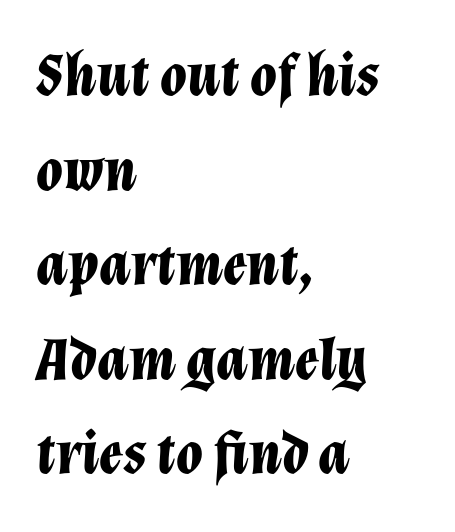
{"italic": "yes", "lean": "right", "slant_degrees": 12, "bold": "yes", "weight": "bold", "width": "normal", "stroke_contrast": "low", "x_height": "medium", "monospaced": "no", "underline": "no", "align": "left", "line_spacing": "normal", "line_spacing_ratio": 1.55, "letter_spacing": "normal", "letter_spacing_em": 0.0, "glyph_px": 61}
